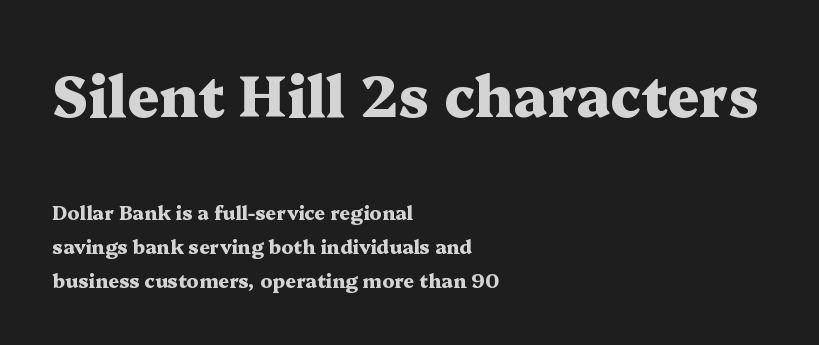
{"serif": "yes", "italic": "no", "bold": "yes", "weight": "heavy", "width": "wide", "stroke_contrast": "medium", "x_height": "medium", "monospaced": "no", "underline": "no", "align": "left", "line_spacing_ratio": 1.77, "letter_spacing": "normal", "letter_spacing_em": 0.0, "larger_block": "first", "size_ratio": 3.0, "glyph_px": 57}
